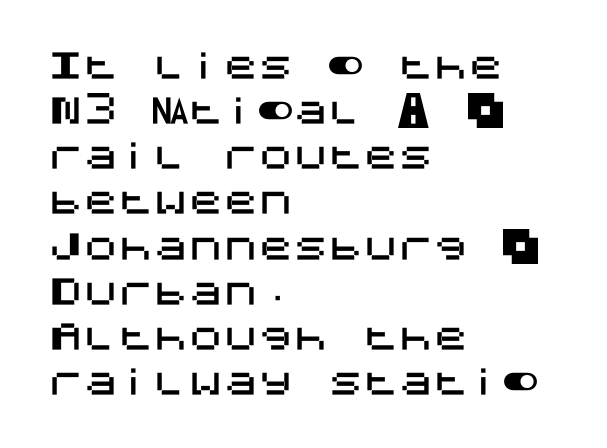
Type without underlining. This sample uses a sans-serif face. This sample uses plain, unmodified letter spacing. These lines stack with their left ends in a neat column. This block has exactly the height ordinary leading produces.
